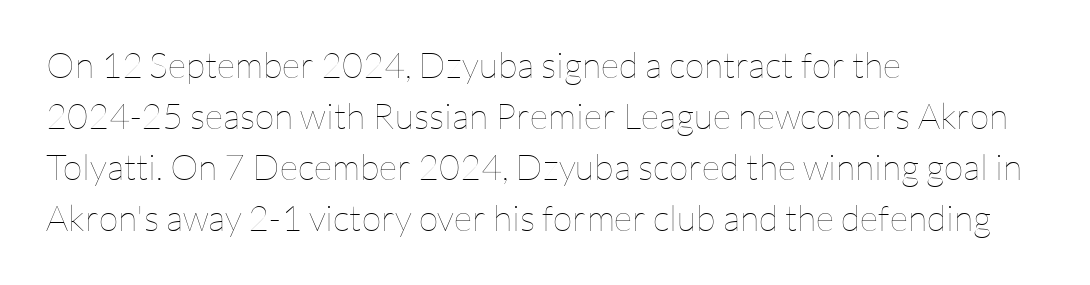
The image shows 36 px thin type, upright; set left-aligned, normal line spacing (1.42x), normal letter spacing, not underlined; low stroke contrast and a medium x-height.
